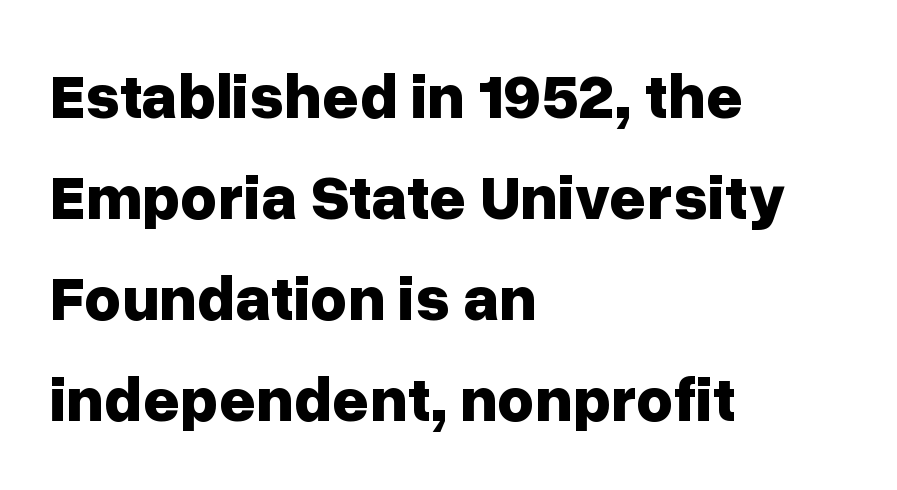
{"serif": "no", "italic": "no", "bold": "yes", "weight": "bold", "width": "normal", "stroke_contrast": "low", "x_height": "medium", "monospaced": "no", "underline": "no", "align": "left", "line_spacing": "normal", "line_spacing_ratio": 1.58, "letter_spacing": "normal", "letter_spacing_em": 0.0, "glyph_px": 64}
